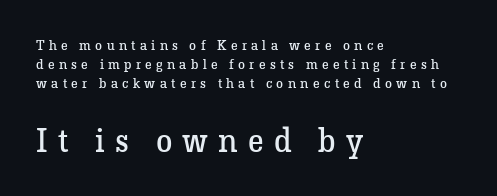
{"serif": "yes", "italic": "no", "bold": "no", "weight": "regular", "width": "normal", "stroke_contrast": "low", "x_height": "medium", "monospaced": "no", "underline": "no", "align": "left", "line_spacing": "normal", "line_spacing_ratio": 1.37, "letter_spacing": "wide", "letter_spacing_em": 0.31, "larger_block": "second", "size_ratio": 2.36, "glyph_px": 33}
